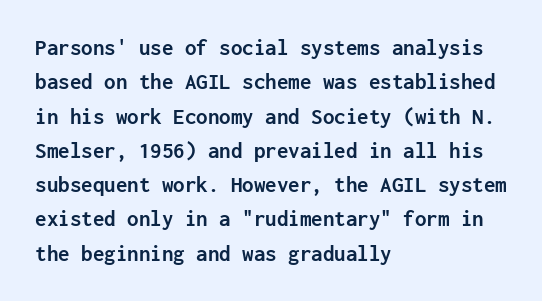
Q: Is the text bold? A: Yes.
Q: Is the text italic (slanted)? A: No, it is upright.
Q: Is the text underlined? A: No.
Q: How is the paragraph aligned? A: Left-aligned.
Q: Is the spacing between letters normal or unusually wide? A: Normal.
Q: Is the spacing between lines tight, normal or loose? A: Normal.
